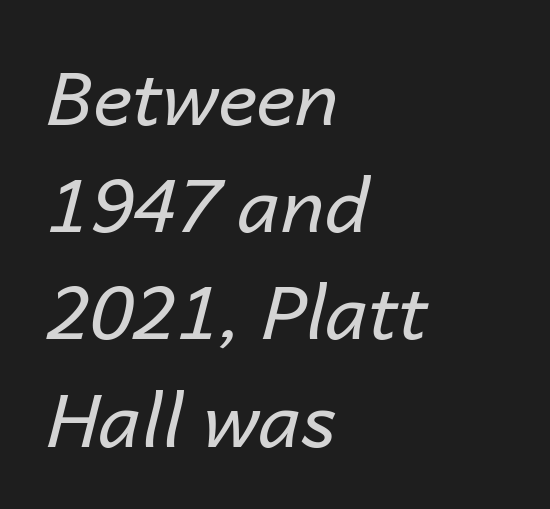
Q: Is the text bold? A: No.
Q: Is the text italic (slanted)? A: Yes, it leans right by about 14 degrees.
Q: Is the text underlined? A: No.
Q: How is the paragraph aligned? A: Left-aligned.
Q: Is the spacing between letters normal or unusually wide? A: Normal.
Q: Is the spacing between lines tight, normal or loose? A: Normal.
Q: Width (condensed, normal, or wide)? A: Normal.
Q: Stroke contrast? A: Low.
Q: x-height? A: Medium.
Q: Monospaced? A: No.
